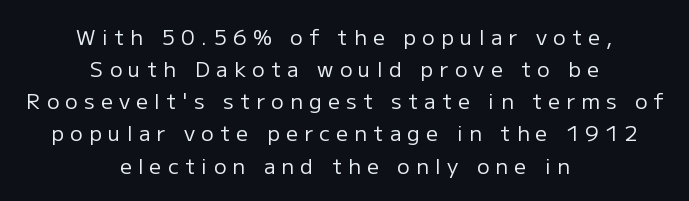
Q: Is the text bold? A: No.
Q: Is the text italic (slanted)? A: No, it is upright.
Q: Is the text underlined? A: No.
Q: How is the paragraph aligned? A: Centered.
Q: Is the spacing between letters normal or unusually wide? A: Unusually wide.
Q: Is the spacing between lines tight, normal or loose? A: Normal.
